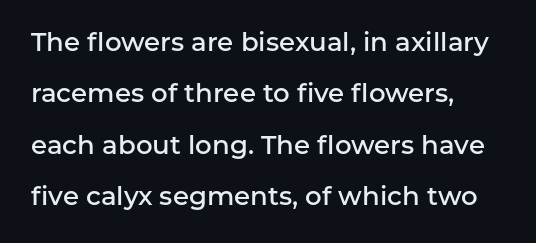
The vertical gap from one line to the next is large. Standard letterfit; no display-style spreading of the glyphs. Only glyphs here, with clear space below each row. These lines carry some extra weight — a demibold, not a full bold. Horizontal alignment here is leftward, the default for most running prose.
